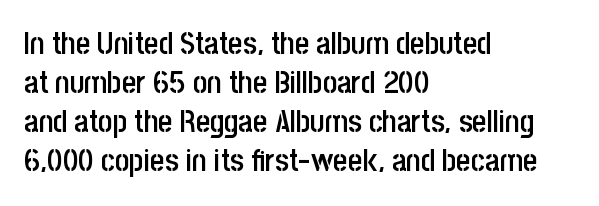
{"serif": "no", "italic": "no", "bold": "semi", "weight": "semibold", "width": "condensed", "stroke_contrast": "low", "x_height": "large", "monospaced": "no", "underline": "no", "align": "left", "line_spacing": "normal", "line_spacing_ratio": 1.26, "letter_spacing": "normal", "letter_spacing_em": 0.0, "glyph_px": 31}
